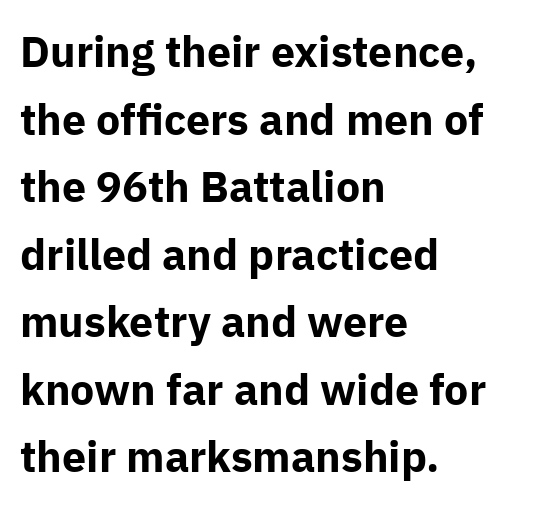
Q: Is the text bold? A: Yes.
Q: Is the text italic (slanted)? A: No, it is upright.
Q: Is the typeface a serif or a sans-serif typeface? A: Sans-serif.
Q: Is the text underlined? A: No.
Q: How is the paragraph aligned? A: Left-aligned.
Q: Is the spacing between letters normal or unusually wide? A: Normal.
Q: Is the spacing between lines tight, normal or loose? A: Normal.
Q: Width (condensed, normal, or wide)? A: Normal.
Q: Stroke contrast? A: Low.
Q: x-height? A: Medium.
Q: Monospaced? A: No.
